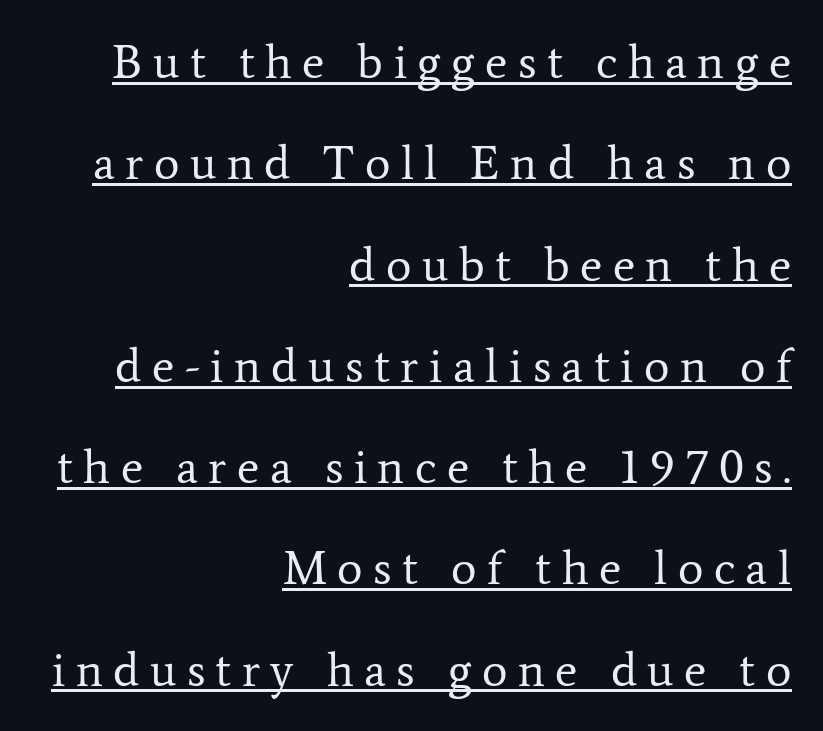
Q: Is the text bold? A: No.
Q: Is the text italic (slanted)? A: No, it is upright.
Q: Is the typeface a serif or a sans-serif typeface? A: Serif.
Q: Is the text underlined? A: Yes.
Q: How is the paragraph aligned? A: Right-aligned.
Q: Is the spacing between letters normal or unusually wide? A: Unusually wide.
Q: Is the spacing between lines tight, normal or loose? A: Loose.
Q: Width (condensed, normal, or wide)? A: Normal.
Q: Stroke contrast? A: Low.
Q: x-height? A: Medium.
Q: Monospaced? A: No.
